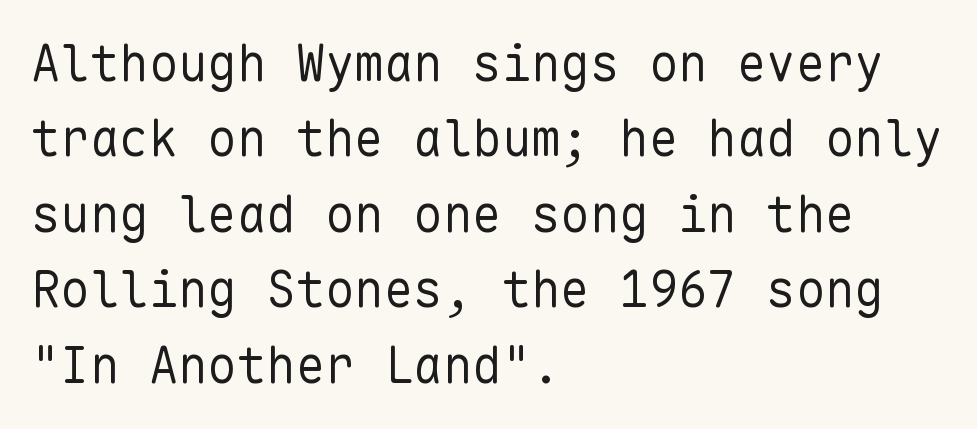
Q: Is the text bold? A: No.
Q: Is the text italic (slanted)? A: No, it is upright.
Q: Is the typeface a serif or a sans-serif typeface? A: Sans-serif.
Q: Is the text underlined? A: No.
Q: How is the paragraph aligned? A: Left-aligned.
Q: Is the spacing between letters normal or unusually wide? A: Normal.
Q: Is the spacing between lines tight, normal or loose? A: Normal.
Q: Width (condensed, normal, or wide)? A: Normal.
Q: Stroke contrast? A: Low.
Q: x-height? A: Medium.
Q: Monospaced? A: Yes.
